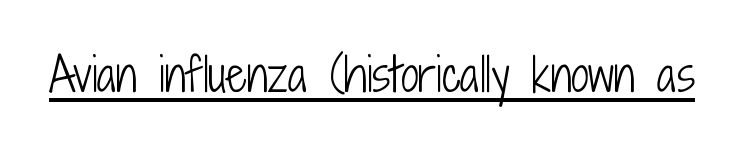
Each stroke keeps to a modest, everyday thickness or less. This sample uses a sans-serif face. Nope, not italic — everything's standing straight. Every word sits above its own underline.
